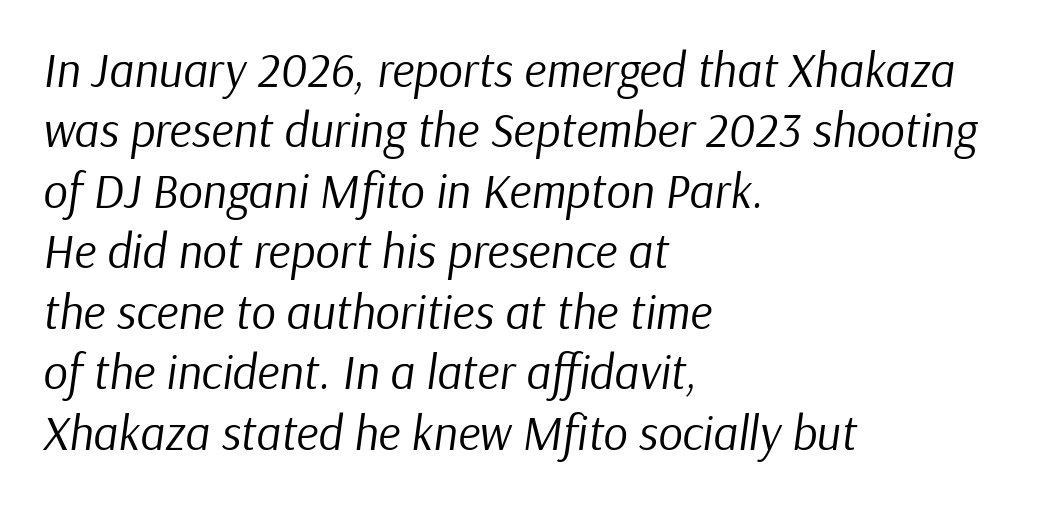
Proportional: the letters do not fall into vertical columns. Rows of type keep a routine distance in the vertical direction. Emphasis-style slanted type is in use. Caption: standard tracking, unaltered. A student would call this left alignment; a typographer would say flush left, rag right.
